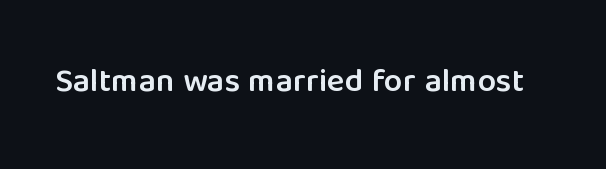
These lines keep a tight, regular rhythm from letter to letter. Do the characters align in a grid? No, the font is proportional. Only glyphs here, with clear space below each row. The font's upright variant was chosen for this text.
